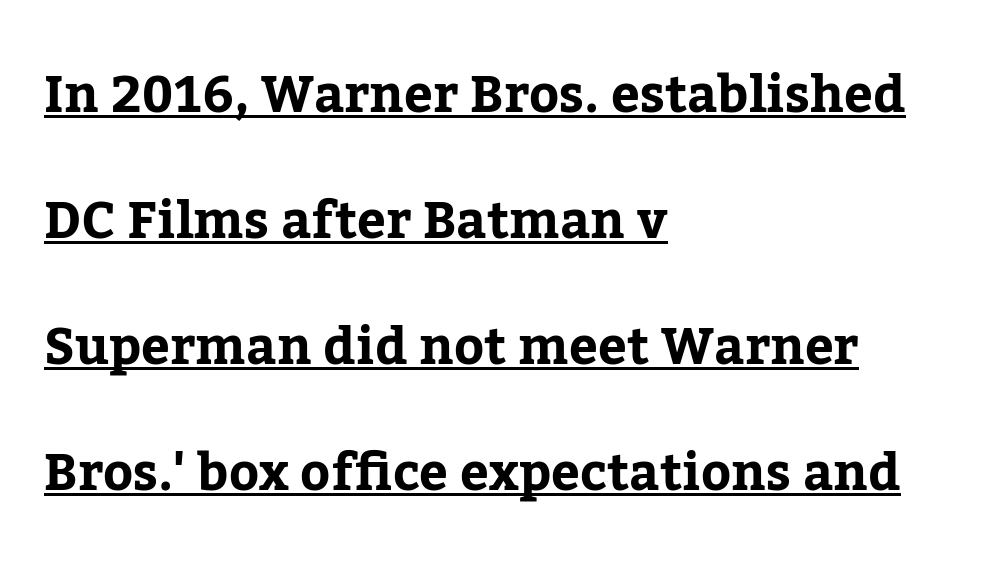
Are there feet on the stems? There are — it's a serif. A great deal of white space separates one row of letters from the next. Look at the tracking — it's just the regular setting, nothing added. Note the varied advance widths — an 'i' is clearly narrower than an 'm'.
